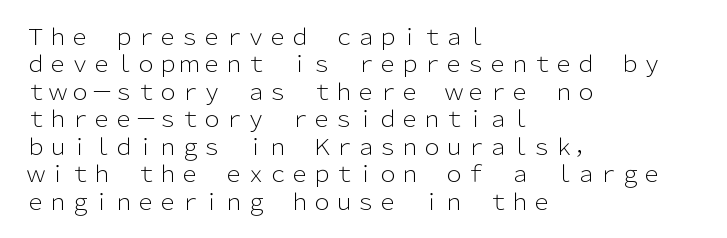
Q: Is the text bold? A: No.
Q: Is the text italic (slanted)? A: No, it is upright.
Q: Is the text underlined? A: No.
Q: How is the paragraph aligned? A: Left-aligned.
Q: Is the spacing between letters normal or unusually wide? A: Normal.
Q: Is the spacing between lines tight, normal or loose? A: Normal.
